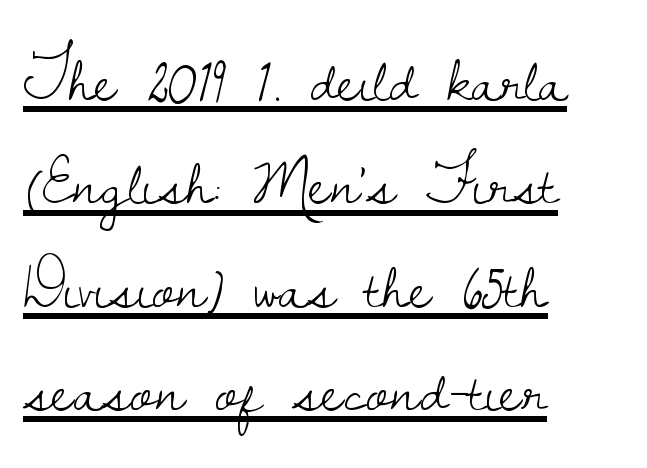
Q: Is the text bold? A: No.
Q: Is the text italic (slanted)? A: Yes.
Q: Is the typeface a serif or a sans-serif typeface? A: Serif.
Q: Is the text underlined? A: Yes.
Q: How is the paragraph aligned? A: Left-aligned.
Q: Is the spacing between letters normal or unusually wide? A: Normal.
Q: Is the spacing between lines tight, normal or loose? A: Normal.
Q: Width (condensed, normal, or wide)? A: Normal.
Q: Stroke contrast? A: Low.
Q: x-height? A: Small.
Q: Monospaced? A: No.
